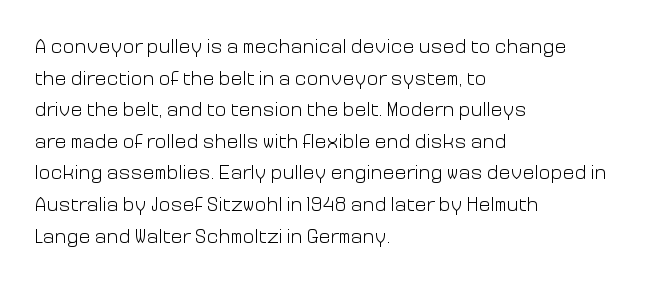
Teacher's note: observe the even left margin — that is flush-left alignment. The passage shown is not underscored anywhere. The rendering uses a moderate line-height, typical for paragraphs. Ascenders rise straight up at ninety degrees. Nobody touched the tracking dial on this one.
